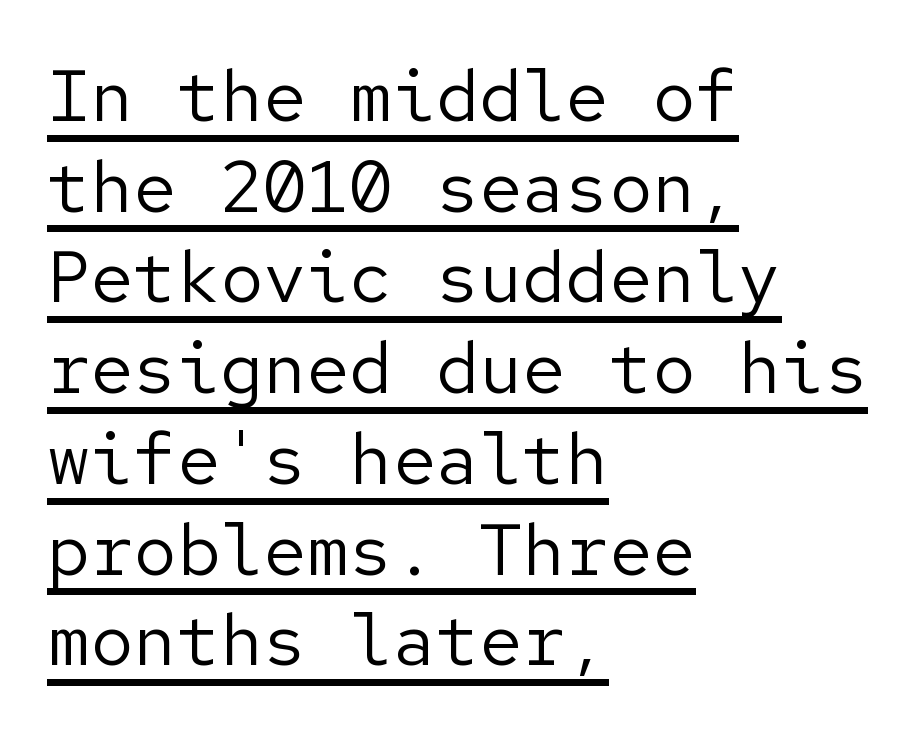
Q: Is the text bold? A: No.
Q: Is the text italic (slanted)? A: No, it is upright.
Q: Is the typeface a serif or a sans-serif typeface? A: Sans-serif.
Q: Is the text underlined? A: Yes.
Q: How is the paragraph aligned? A: Left-aligned.
Q: Is the spacing between letters normal or unusually wide? A: Normal.
Q: Is the spacing between lines tight, normal or loose? A: Normal.
Q: Width (condensed, normal, or wide)? A: Normal.
Q: Stroke contrast? A: Low.
Q: x-height? A: Medium.
